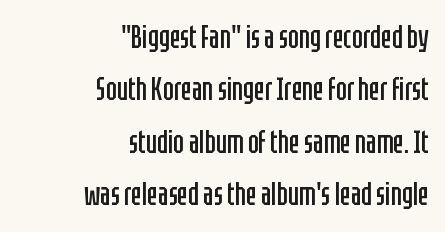
Bare-footed words on every line. Compared with typical body copy, the letter spacing here is the same. Vertical spacing — default. Each letter keeps its own natural width here, so spacing adapts to shape. Serif or sans? Sans — the stroke terminals are bare. Every stem runs plumb, perpendicular to the baseline.
